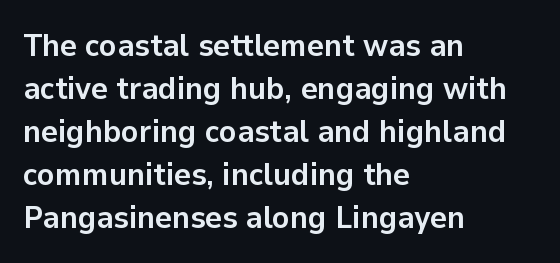
Q: Is the text bold? A: Yes.
Q: Is the text italic (slanted)? A: No, it is upright.
Q: Is the typeface a serif or a sans-serif typeface? A: Sans-serif.
Q: Is the text underlined? A: No.
Q: How is the paragraph aligned? A: Left-aligned.
Q: Is the spacing between letters normal or unusually wide? A: Normal.
Q: Is the spacing between lines tight, normal or loose? A: Normal.
Q: Width (condensed, normal, or wide)? A: Normal.
Q: Stroke contrast? A: Low.
Q: x-height? A: Medium.
Q: Monospaced? A: No.
